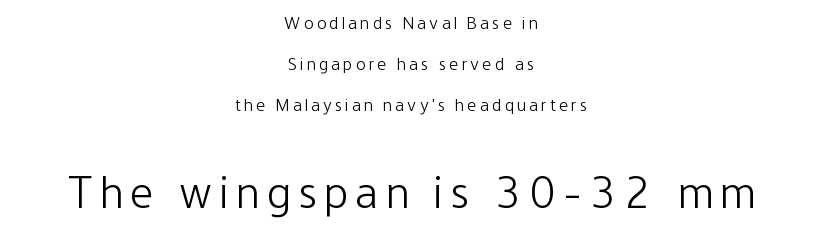
The letters look calm and open, with moderate or lighter stems. Every row of glyphs is offset so its center matches the block's center. No word sits above an underline. You can tell it's not italic because the verticals are truly vertical. Each new line begins a long way beneath the previous one. These lines are composed in type without serifs.
